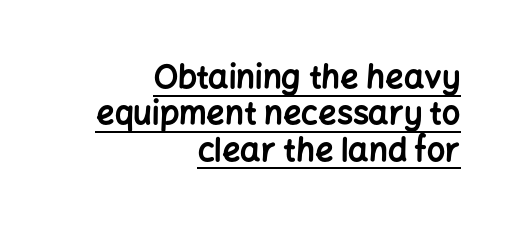
{"serif": "no", "italic": "no", "bold": "yes", "weight": "bold", "width": "normal", "stroke_contrast": "low", "x_height": "medium", "monospaced": "no", "underline": "yes", "align": "right", "line_spacing": "tight", "line_spacing_ratio": 1.14, "letter_spacing": "normal", "letter_spacing_em": 0.0, "glyph_px": 32}
